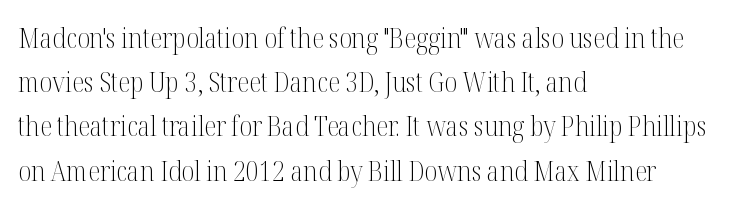
The image shows 28 px light, condensed serif type, upright; set left-aligned, normal line spacing (1.58x), normal letter spacing, not underlined; medium stroke contrast and a medium x-height.
